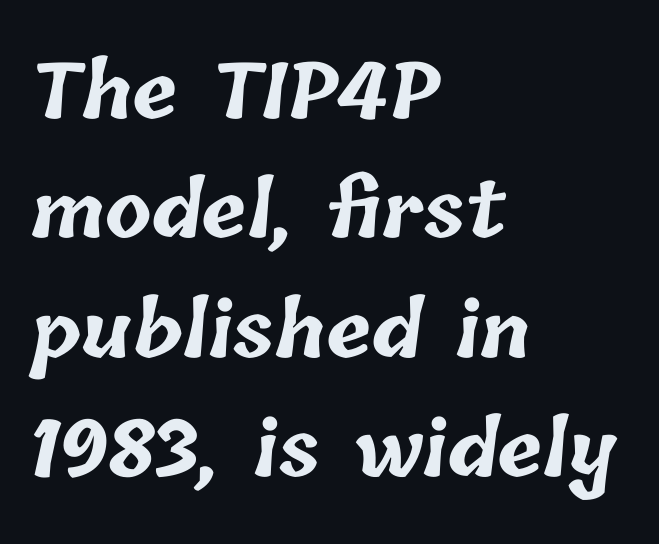
Q: Is the text bold? A: Yes.
Q: Is the text underlined? A: No.
Q: How is the paragraph aligned? A: Left-aligned.
Q: Is the spacing between letters normal or unusually wide? A: Normal.
Q: Is the spacing between lines tight, normal or loose? A: Normal.
Q: Width (condensed, normal, or wide)? A: Normal.
Q: Stroke contrast? A: Low.
Q: x-height? A: Medium.
Q: Monospaced? A: No.
